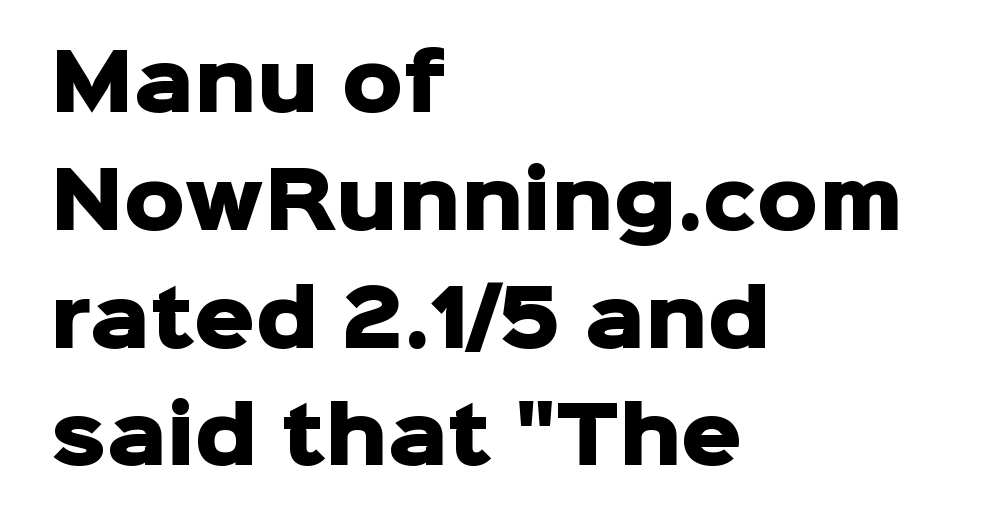
Q: Is the text bold? A: Yes.
Q: Is the text italic (slanted)? A: No, it is upright.
Q: Is the typeface a serif or a sans-serif typeface? A: Sans-serif.
Q: Is the text underlined? A: No.
Q: How is the paragraph aligned? A: Left-aligned.
Q: Is the spacing between letters normal or unusually wide? A: Normal.
Q: Is the spacing between lines tight, normal or loose? A: Normal.
Q: Width (condensed, normal, or wide)? A: Normal.
Q: Stroke contrast? A: Low.
Q: x-height? A: Medium.
Q: Monospaced? A: No.
